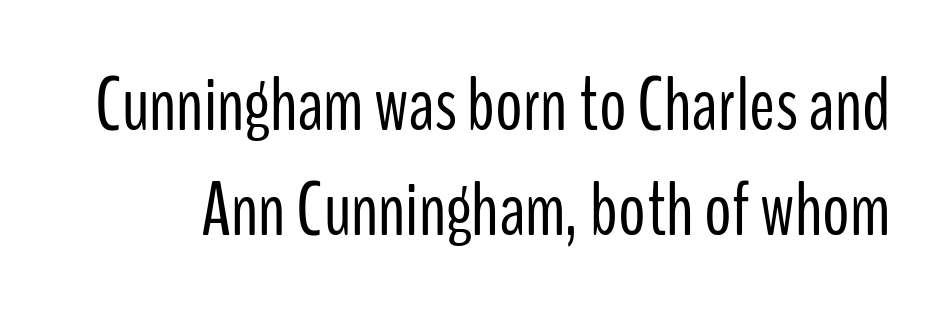
The image shows 77 px light, condensed sans-serif type, upright; set normal line spacing (1.37x), normal letter spacing, not underlined; low stroke contrast and a medium x-height.
